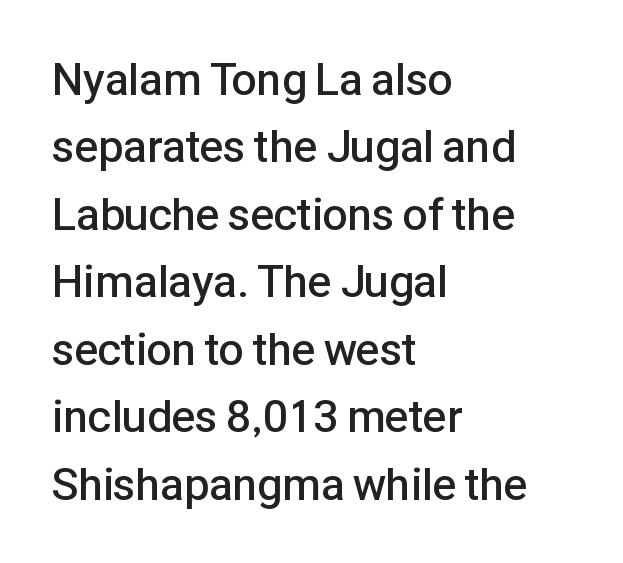
The image shows 45 px semibold sans-serif type, upright; set left-aligned, normal line spacing (1.5x), normal letter spacing, not underlined; low stroke contrast and a medium x-height.
